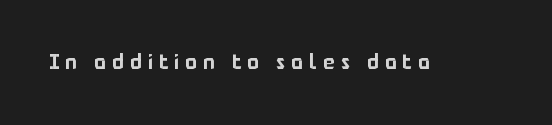
Q: Is the text italic (slanted)? A: No, it is upright.
Q: Is the text underlined? A: No.
Q: Is the spacing between letters normal or unusually wide? A: Unusually wide.
